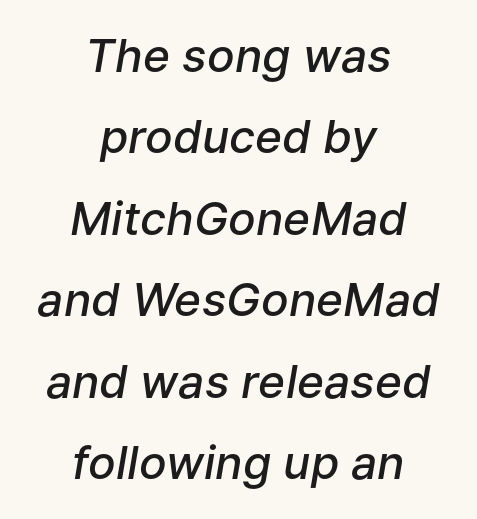
The image shows 46 px semibold type, italic (leaning right); set centered, line spacing 1.77x, normal letter spacing, not underlined; low stroke contrast and a medium x-height.
